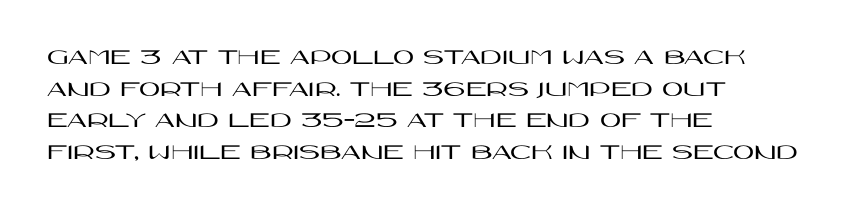
The letterforms sit shoulder to shoulder at normal distance. The paragraph has a hard left edge and a soft right edge. A clean baseline with only descenders dipping below it. No italicization has been applied; the sample stays upright.
